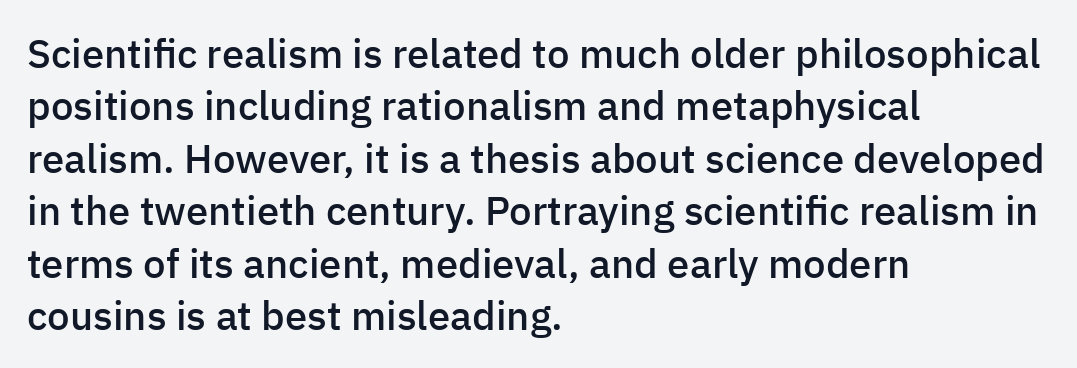
Q: Is the text bold? A: Semi-bold.
Q: Is the text italic (slanted)? A: No, it is upright.
Q: Is the typeface a serif or a sans-serif typeface? A: Sans-serif.
Q: Is the text underlined? A: No.
Q: How is the paragraph aligned? A: Left-aligned.
Q: Is the spacing between letters normal or unusually wide? A: Normal.
Q: Is the spacing between lines tight, normal or loose? A: Normal.
Q: Width (condensed, normal, or wide)? A: Normal.
Q: Stroke contrast? A: Low.
Q: x-height? A: Medium.
Q: Monospaced? A: No.
